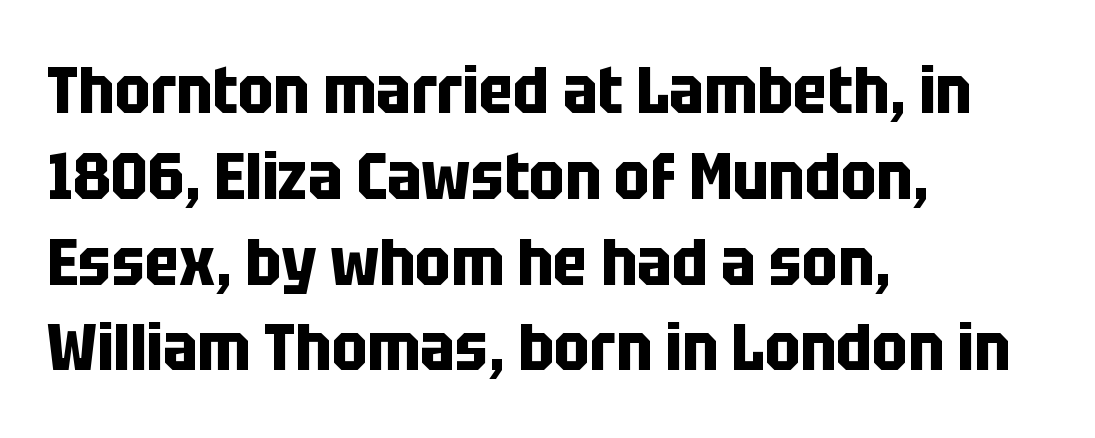
Leading: standard. Does the type have serifs? No, each stem ends abruptly. Default kerning and tracking; the words read as compact shapes. Italic? Not at all — the glyphs are vertical. Compared with a centered layout, this one pins lines to the left instead. Weight: bold.
